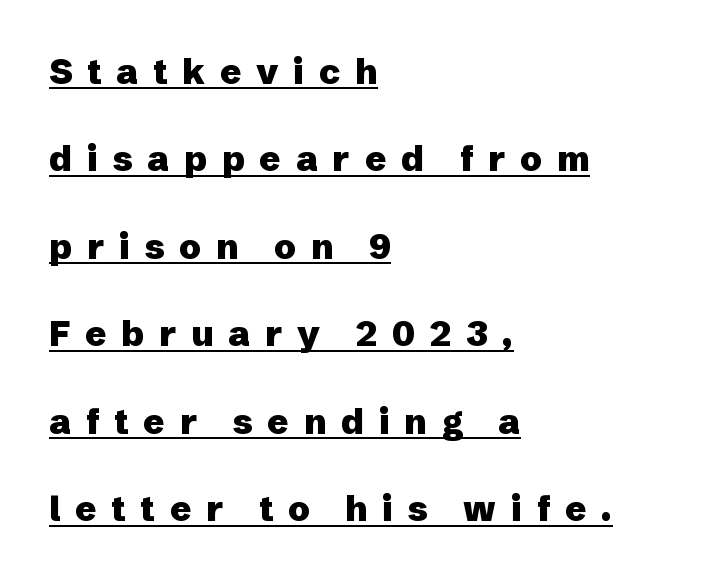
{"serif": "no", "italic": "no", "bold": "yes", "weight": "heavy", "width": "normal", "stroke_contrast": "low", "x_height": "medium", "monospaced": "no", "underline": "yes", "align": "left", "line_spacing": "loose", "line_spacing_ratio": 2.5, "letter_spacing": "wide", "letter_spacing_em": 0.42, "glyph_px": 35}
